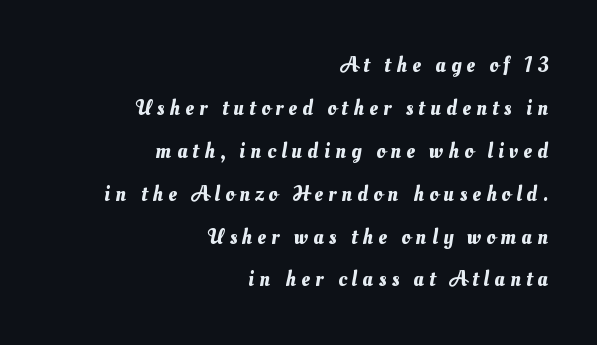
{"underline": "no", "align": "right", "line_spacing": "loose", "line_spacing_ratio": 1.95, "letter_spacing": "wide", "letter_spacing_em": 0.23, "glyph_px": 22}
